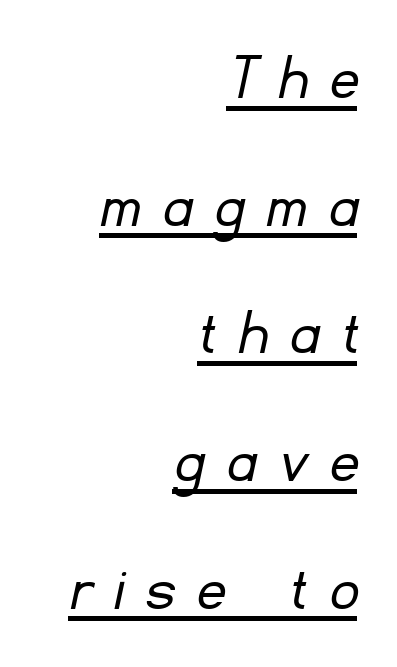
Leftover space on each line is placed entirely before the opening word. Underlining? Definitely there. This reads as an unemphasized weight, regular at the heaviest. What kind of face is this? One without serifs — a sans. Short note: letters widely spaced.
